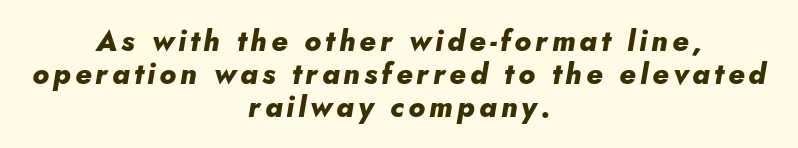
The image shows 29 px heavy type, italic (leaning right); set centered, tight line spacing (1.14x), not underlined; low stroke contrast and a small x-height.
